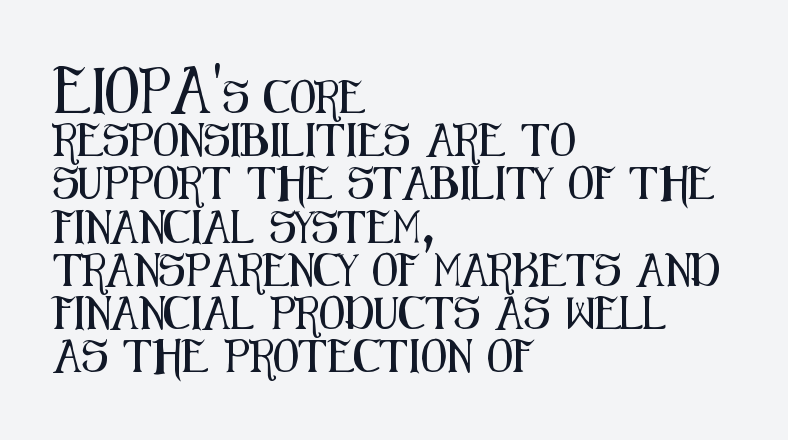
{"italic": "no", "width": "condensed", "stroke_contrast": "medium", "x_height": "medium", "monospaced": "no", "underline": "no", "align": "left", "line_spacing": "normal", "line_spacing_ratio": 1.31, "letter_spacing": "normal", "letter_spacing_em": 0.0, "glyph_px": 33}
